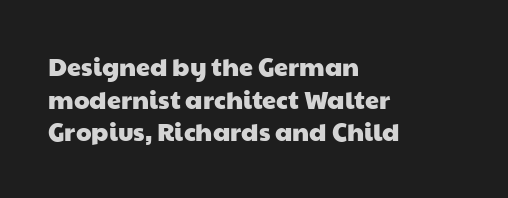
Letters rest on an invisible, unmarked baseline. How would I describe the line gaps? Plain and ordinary. The setting favours the left margin, as ordinary paragraphs usually do. Tracking value appears to be zero — textbook default spacing.
